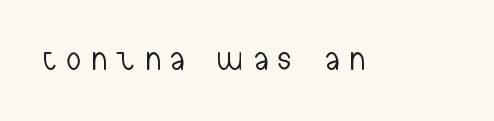
Q: Is the text bold? A: No.
Q: Is the text italic (slanted)? A: No, it is upright.
Q: Is the typeface a serif or a sans-serif typeface? A: Sans-serif.
Q: Is the text underlined? A: No.
Q: Is the spacing between letters normal or unusually wide? A: Unusually wide.
Q: Width (condensed, normal, or wide)? A: Condensed.
Q: Stroke contrast? A: Low.
Q: x-height? A: Medium.
Q: Monospaced? A: No.
